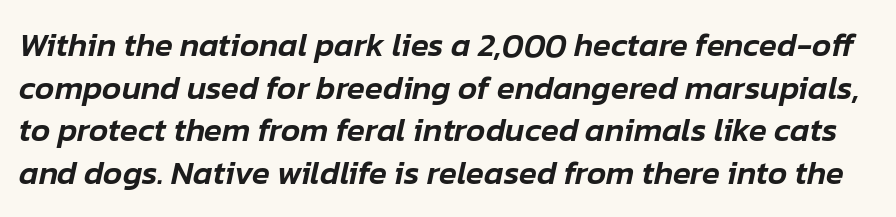
The image shows 33 px text type, italic (leaning right); set normal line spacing (1.29x), normal letter spacing, not underlined; low stroke contrast and a medium x-height.
